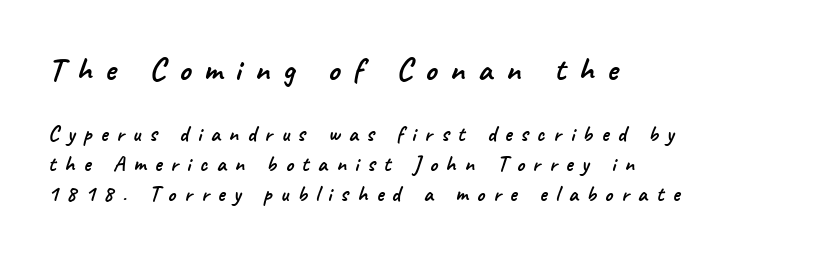
Character widths vary here, with narrow letters taking less room than wide ones. Quick note: underline off. The lines sit at an ordinary, default distance from one another. If you squint, the top block still reads clearly — it's the larger of the two. The setting favours the left margin, as ordinary paragraphs usually do. How are the letters spaced? Widely, with obvious added tracking.
